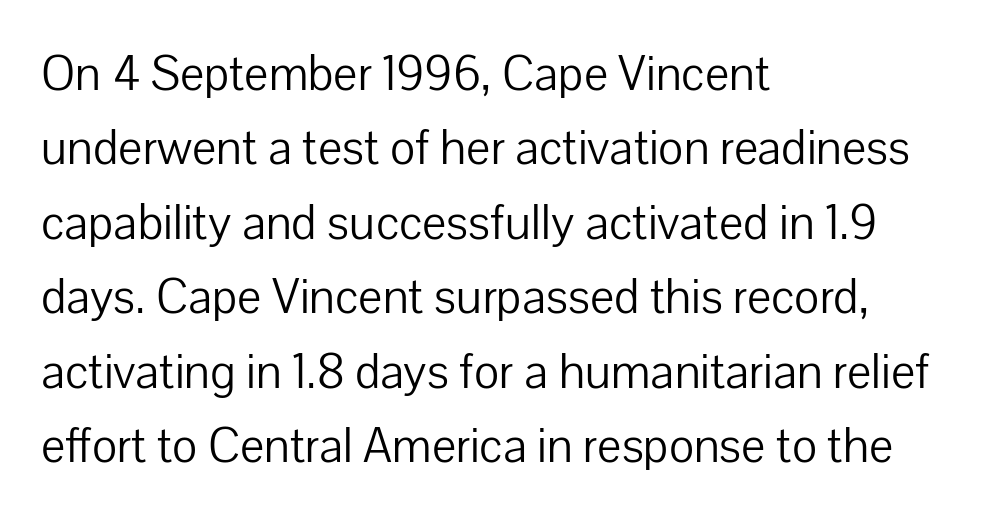
The image shows 51 px light sans-serif type, upright; set left-aligned, normal line spacing (1.46x), normal letter spacing, not underlined; low stroke contrast and a medium x-height.
